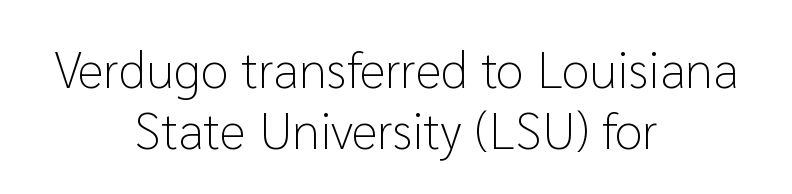
The typography opts for an upright posture over an oblique one. A typesetter would label this face a sans. This sample is center-justified, so both line endings float freely. The line texture is even and compact thanks to regular tracking. Ink coverage per letter is moderate at most. Anything drawn beneath the words? Only blank space.
